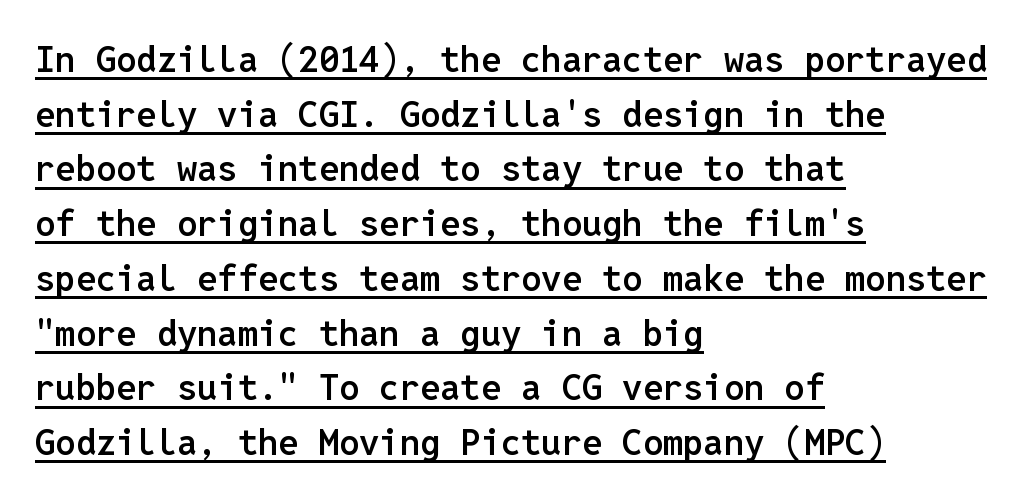
The image shows 36 px semibold sans-serif type, upright, monospaced; set left-aligned, normal line spacing (1.52x), normal letter spacing, underlined; low stroke contrast and a medium x-height.
